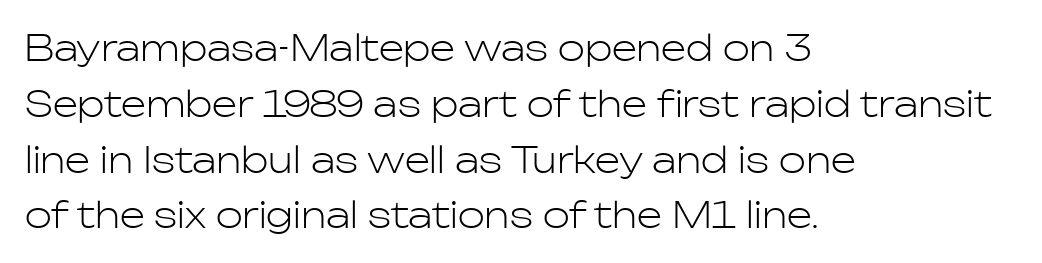
This sample has the flowing, uneven cadence of proportional lettering. In terms of letterspacing, this is plain default setting. A normal amount of white space separates one row of letters from the next. The glyphs in this specimen are sans serif. Type without underlining.
